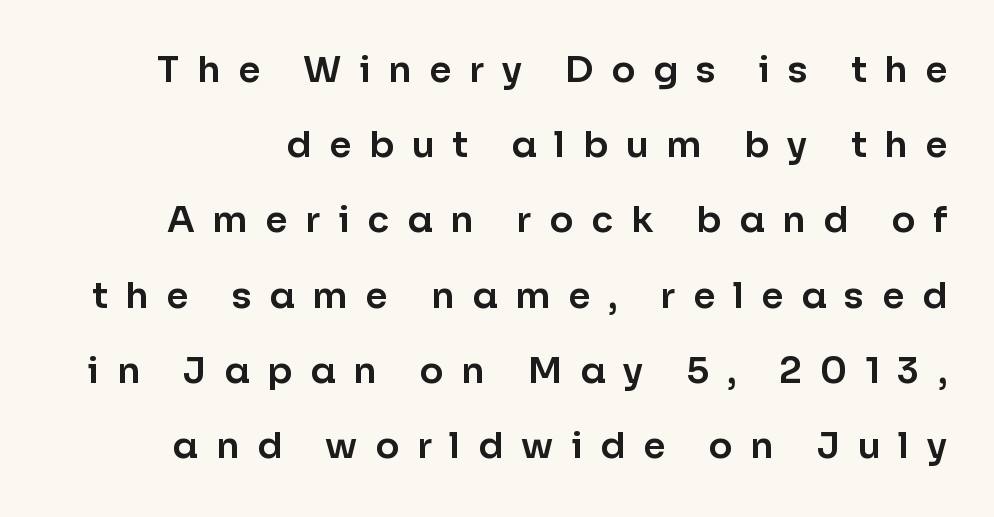
{"serif": "no", "italic": "no", "width": "normal", "stroke_contrast": "low", "x_height": "medium", "monospaced": "no", "underline": "no", "line_spacing": "loose", "line_spacing_ratio": 2.09, "letter_spacing": "wide", "letter_spacing_em": 0.49, "glyph_px": 36}
